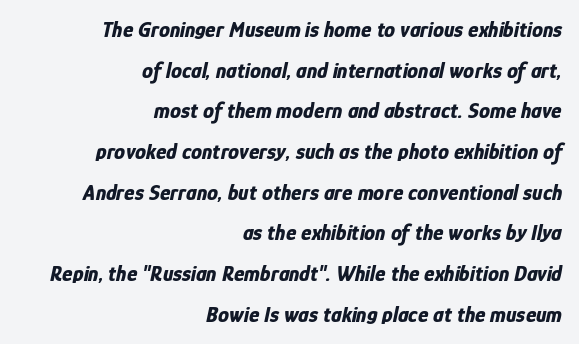
{"italic": "yes", "lean": "right", "slant_degrees": 12, "bold": "yes", "underline": "no", "align": "right", "line_spacing_ratio": 1.85, "letter_spacing": "normal", "letter_spacing_em": 0.0, "glyph_px": 22}
